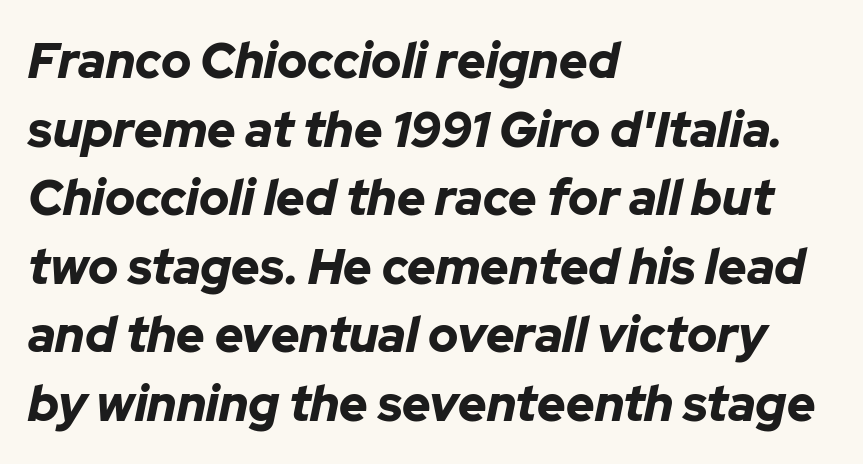
Q: Is the text bold? A: Yes.
Q: Is the text italic (slanted)? A: Yes, it leans right by about 12 degrees.
Q: Is the text underlined? A: No.
Q: How is the paragraph aligned? A: Left-aligned.
Q: Is the spacing between letters normal or unusually wide? A: Normal.
Q: Is the spacing between lines tight, normal or loose? A: Normal.
Q: Width (condensed, normal, or wide)? A: Normal.
Q: Stroke contrast? A: Low.
Q: x-height? A: Medium.
Q: Monospaced? A: No.
